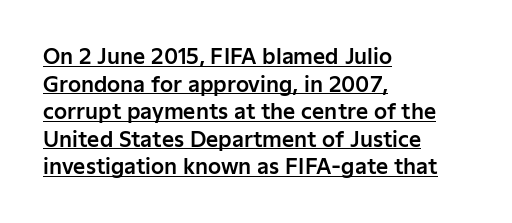
Q: Is the text italic (slanted)? A: No, it is upright.
Q: Is the text underlined? A: Yes.
Q: How is the paragraph aligned? A: Left-aligned.
Q: Is the spacing between letters normal or unusually wide? A: Normal.
Q: Is the spacing between lines tight, normal or loose? A: Normal.
